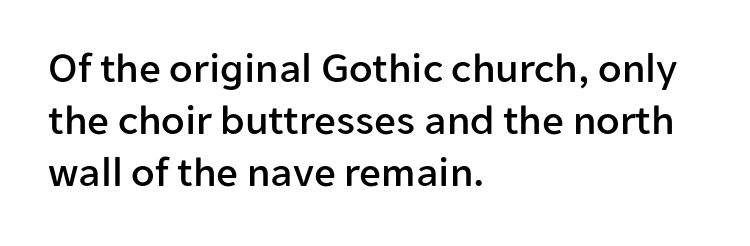
{"serif": "no", "italic": "no", "width": "normal", "stroke_contrast": "low", "x_height": "medium", "monospaced": "no", "underline": "no", "align": "left", "line_spacing_ratio": 1.21, "letter_spacing": "normal", "letter_spacing_em": 0.0, "glyph_px": 43}
